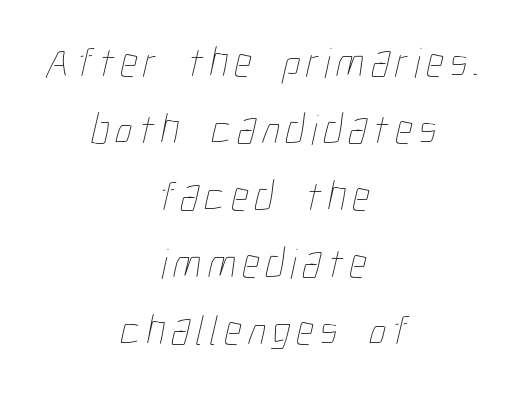
{"bold": "no", "weight": "thin", "width": "condensed", "stroke_contrast": "low", "x_height": "medium", "monospaced": "no", "underline": "no", "align": "center", "line_spacing": "normal", "line_spacing_ratio": 1.56, "glyph_px": 43}
